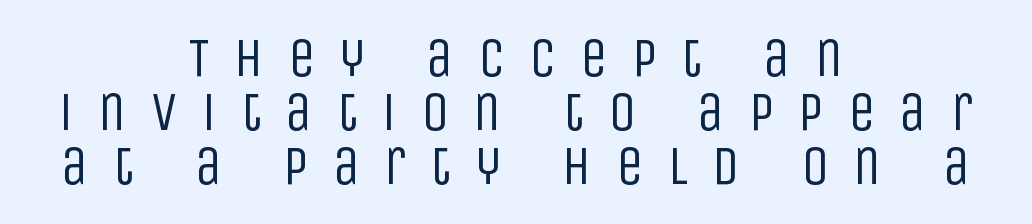
The strip under each line holds only bare page. Ordinary non-slanted type is in use. Students, observe: this is what under-led, compact text looks like. Stroke thickness stays within the range of a standard reading face or lighter. Characters follow at a spacing far wider than the type designer built in. Each letter keeps its own natural width here, so spacing adapts to shape.
